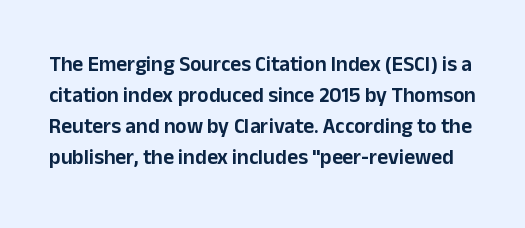
It's the straight-up-and-down kind of type. Look at the tracking — it's just the regular setting, nothing added. Type without underlining. Leading: standard.
